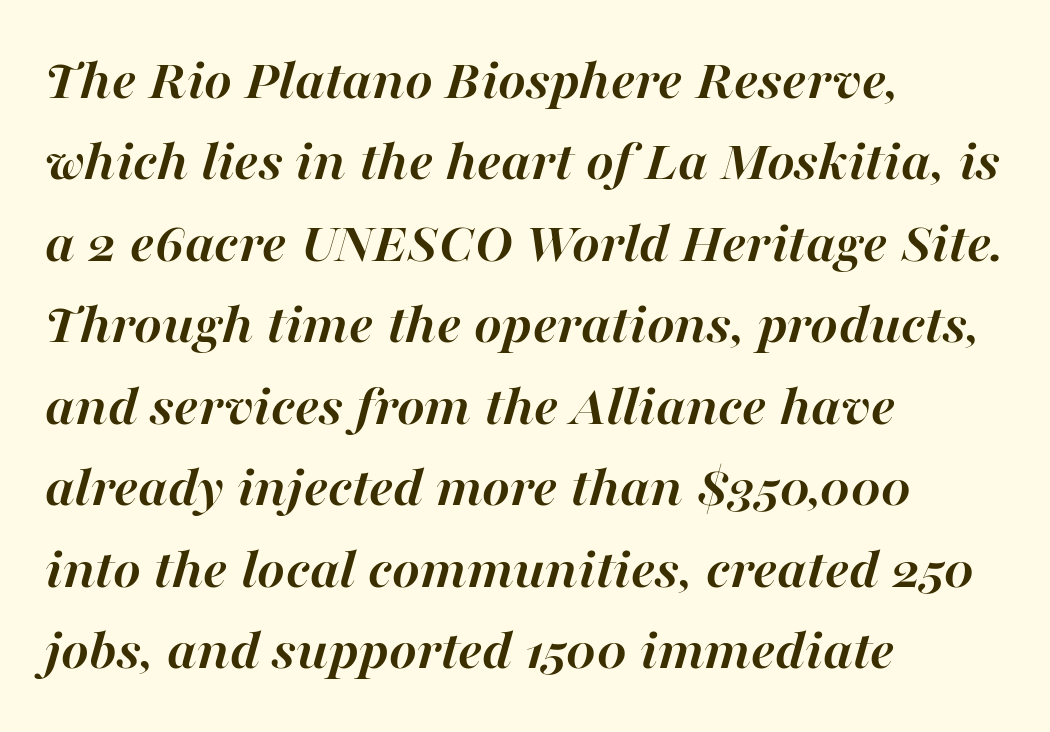
The image shows 59 px semibold type, italic (leaning right); set left-aligned, normal line spacing (1.38x), normal letter spacing, not underlined; high stroke contrast and a medium x-height.
